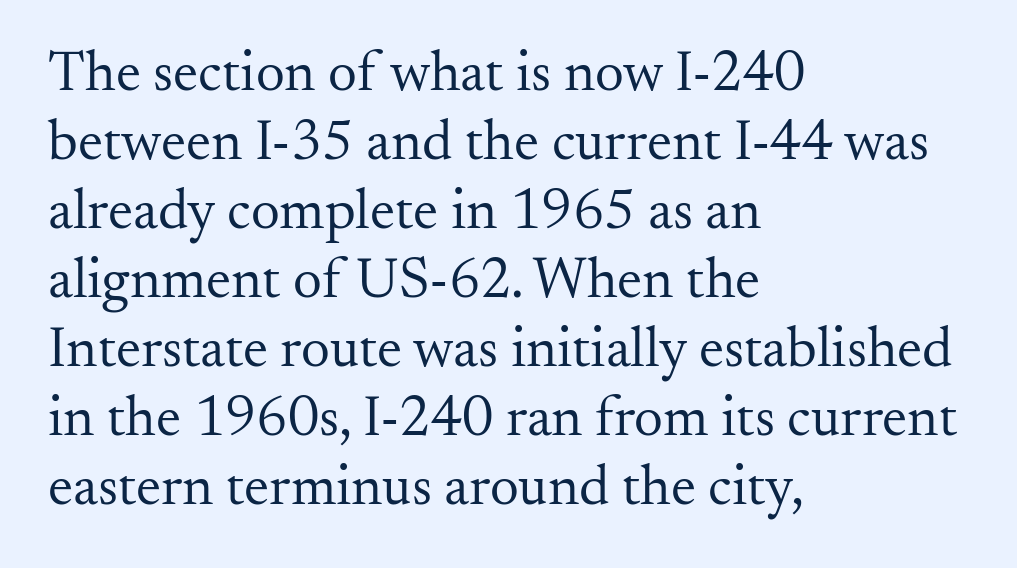
The image shows 57 px regular-weight serif type, upright; set left-aligned, line spacing 1.21x, normal letter spacing, not underlined; medium stroke contrast and a small x-height.
